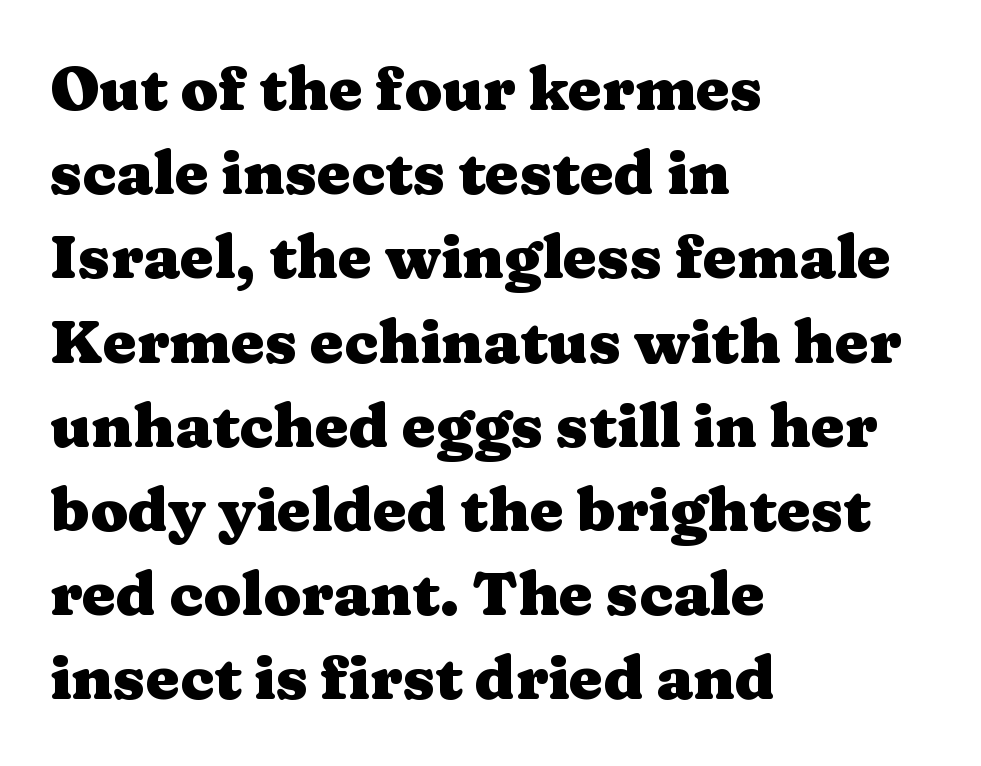
{"serif": "yes", "italic": "no", "bold": "yes", "weight": "heavy", "width": "wide", "stroke_contrast": "medium", "x_height": "medium", "monospaced": "no", "underline": "no", "align": "left", "line_spacing": "normal", "line_spacing_ratio": 1.38, "letter_spacing": "normal", "letter_spacing_em": 0.0, "glyph_px": 61}
